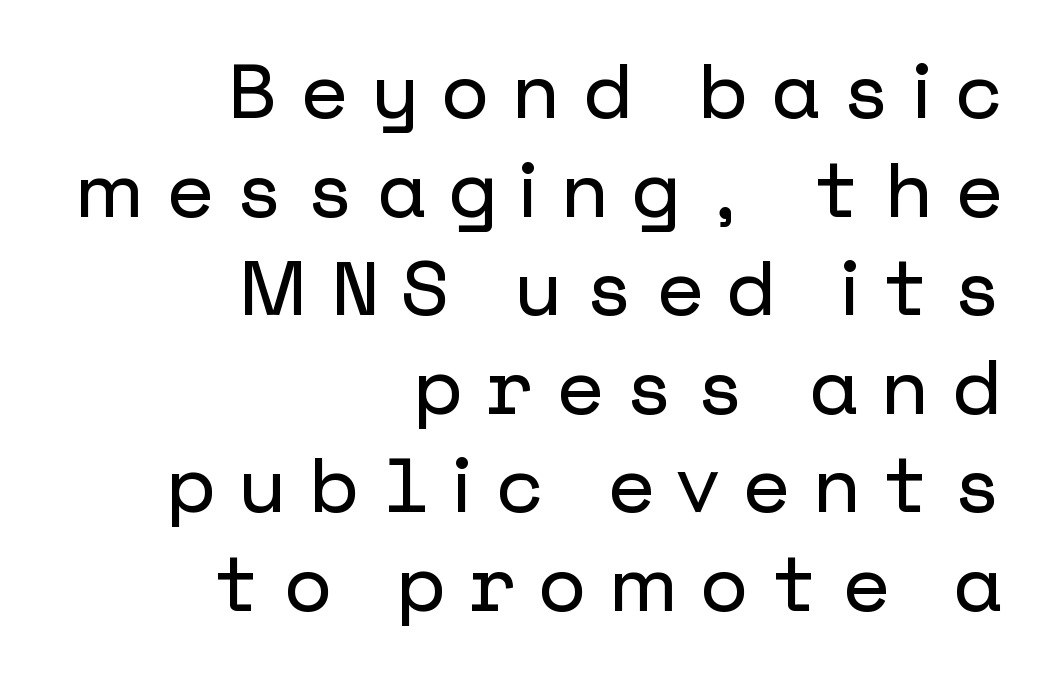
Notice how the passage keeps a crisp vertical edge on the right only. Regular leading. Rule under the text: the space is simply empty. The typeface chosen for these lines omits serifs. The face used here is rendered with a markedly widened letterfit. The type sits square on the baseline with zero lean.
